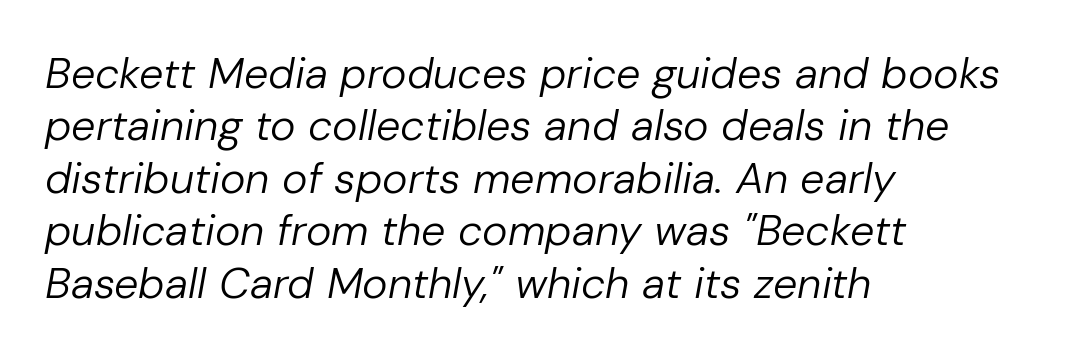
These lines are rendered in a variable-pitch font. Letters have the restrained weight of plain body copy at most. The words here are not underlined. In terms of posture, this sample is oblique. Between one letter and the next there's only the usual sliver of space.
